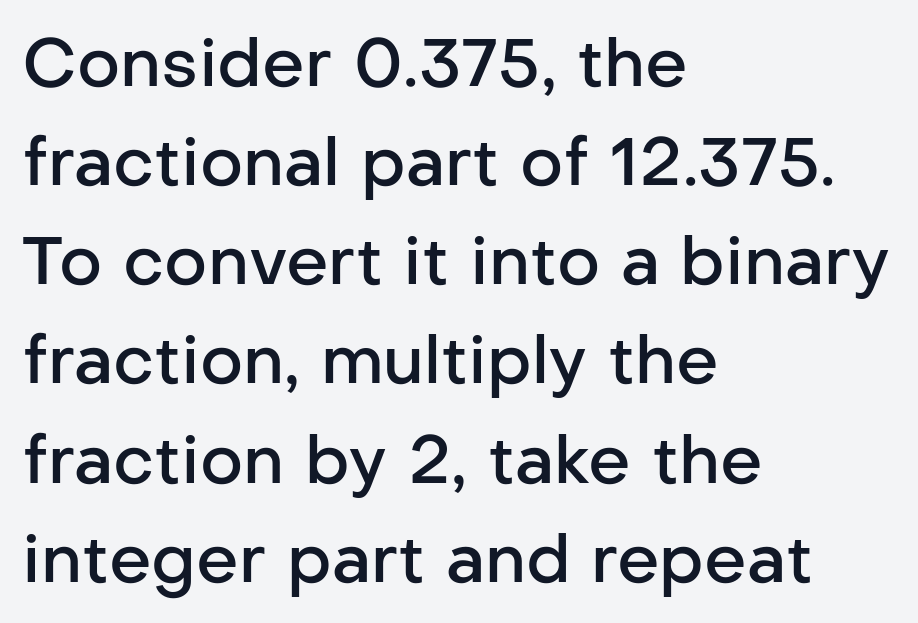
The image shows 67 px semibold sans-serif type, upright; set left-aligned, normal line spacing (1.48x), normal letter spacing, not underlined; low stroke contrast and a medium x-height.
